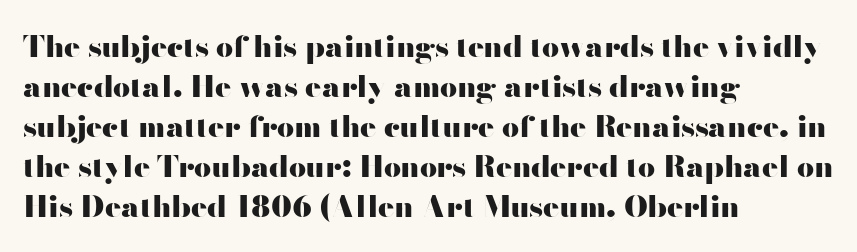
The typesetter chose a ragged-right arrangement here. Strong, thick strokes mark this as bold type. The designer left line spacing at the default. Glance below the letters and you will spot only blank space. You could not count columns in this text — the font is proportionally spaced.
